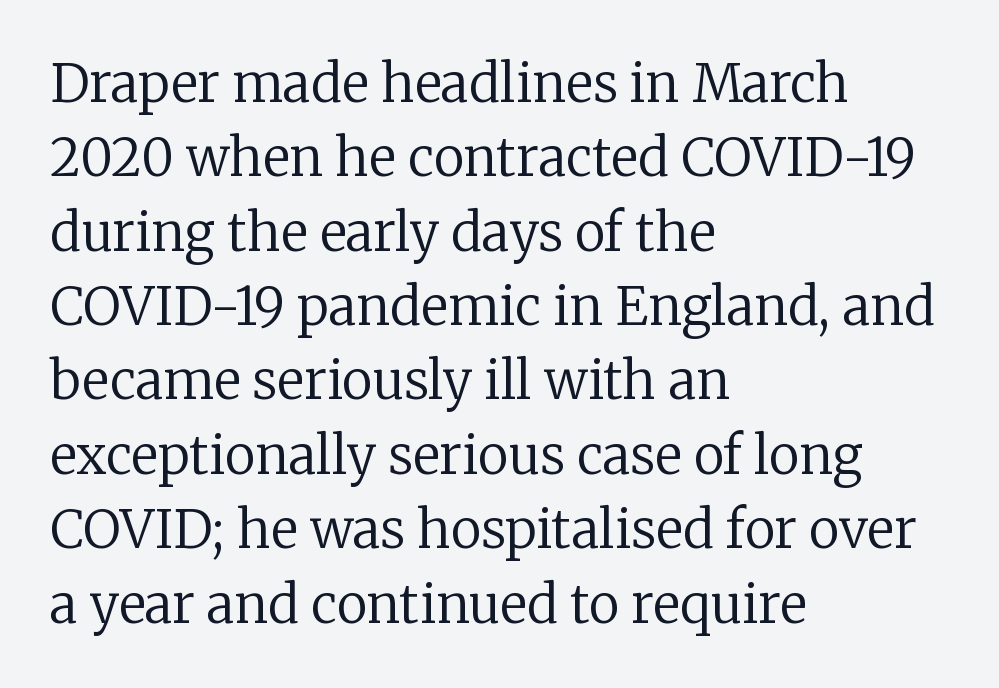
Tall strokes in this sample are plumb rather than angled. A normal amount of white space separates one row of letters from the next. Check where the strokes stop: tiny serifs finish them off. Is the block centered? No — it sits flush against the left margin.
